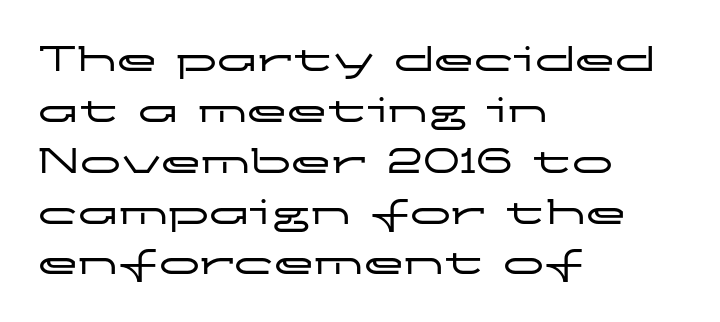
Q: Is the text italic (slanted)? A: No, it is upright.
Q: Is the typeface a serif or a sans-serif typeface? A: Sans-serif.
Q: Is the text underlined? A: No.
Q: How is the paragraph aligned? A: Left-aligned.
Q: Is the spacing between letters normal or unusually wide? A: Normal.
Q: Width (condensed, normal, or wide)? A: Wide.
Q: Stroke contrast? A: Low.
Q: x-height? A: Medium.
Q: Monospaced? A: No.
